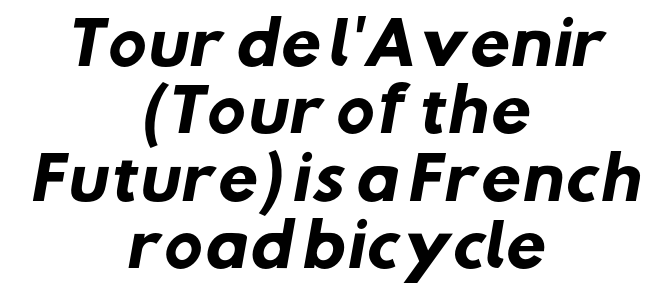
The image shows 58 px heavy sans-serif type; set centered, line spacing 1.16x, normal letter spacing, not underlined; low stroke contrast and a medium x-height.
